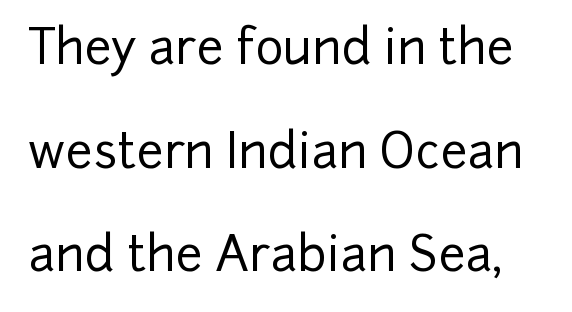
Q: Is the text italic (slanted)? A: No, it is upright.
Q: Is the typeface a serif or a sans-serif typeface? A: Sans-serif.
Q: Is the text underlined? A: No.
Q: Is the spacing between letters normal or unusually wide? A: Normal.
Q: Is the spacing between lines tight, normal or loose? A: Loose.
Q: Width (condensed, normal, or wide)? A: Normal.
Q: Stroke contrast? A: Low.
Q: x-height? A: Medium.
Q: Monospaced? A: No.
